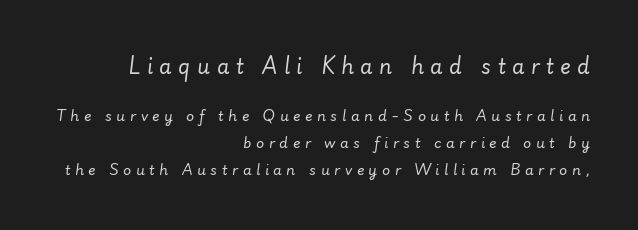
The image shows 20 px text type, italic (leaning right); set right-aligned, loose line spacing (1.94x), unusually wide letter spacing (+0.32 em), not underlined; the first (top) block is 1.43x larger.
